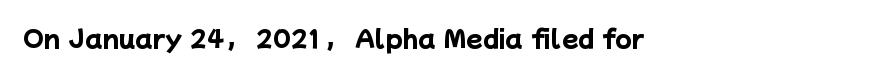
{"bold": "yes", "underline": "no", "letter_spacing": "normal", "letter_spacing_em": 0.0, "glyph_px": 24}
